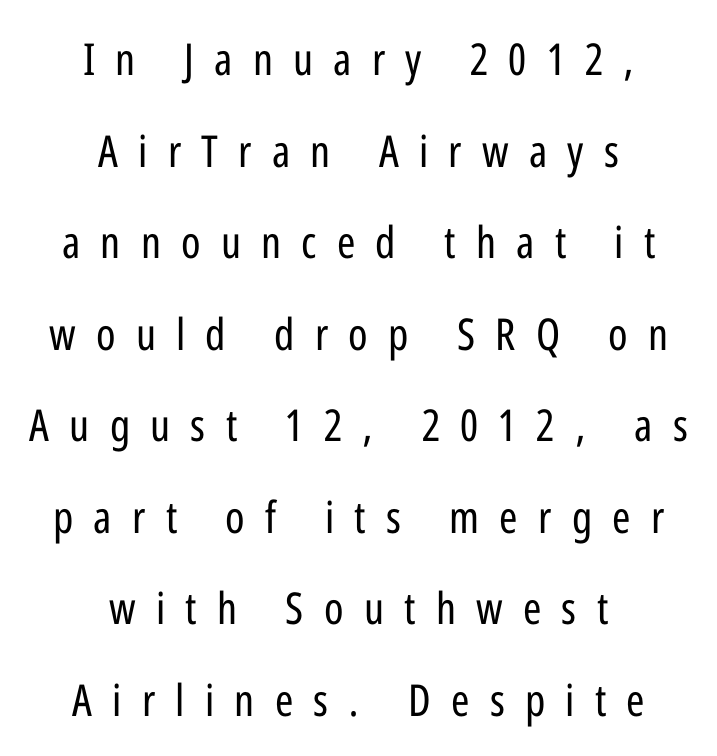
Q: Is the text bold? A: No.
Q: Is the text italic (slanted)? A: No, it is upright.
Q: Is the typeface a serif or a sans-serif typeface? A: Sans-serif.
Q: Is the text underlined? A: No.
Q: How is the paragraph aligned? A: Centered.
Q: Is the spacing between letters normal or unusually wide? A: Unusually wide.
Q: Is the spacing between lines tight, normal or loose? A: Loose.
Q: Width (condensed, normal, or wide)? A: Condensed.
Q: Stroke contrast? A: Low.
Q: x-height? A: Medium.
Q: Monospaced? A: No.
